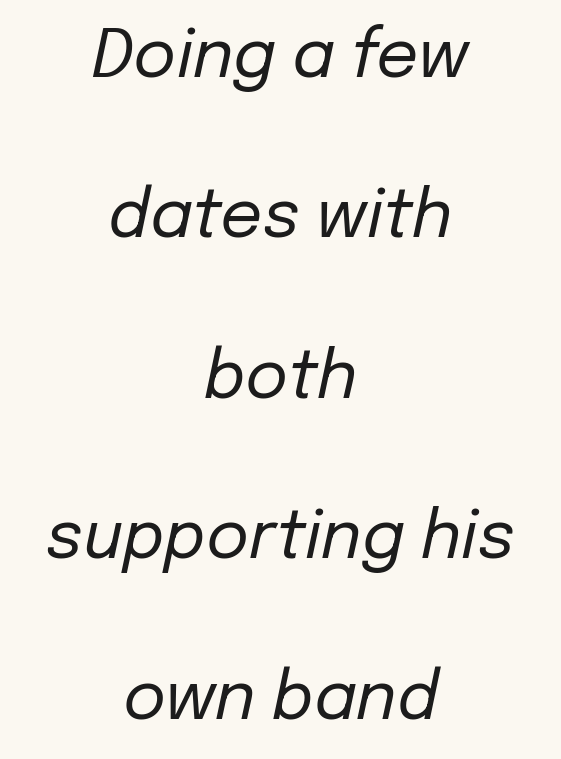
The image shows 66 px regular-weight type, italic (leaning right); set centered, loose line spacing (2.43x), normal letter spacing, not underlined; low stroke contrast and a medium x-height.
